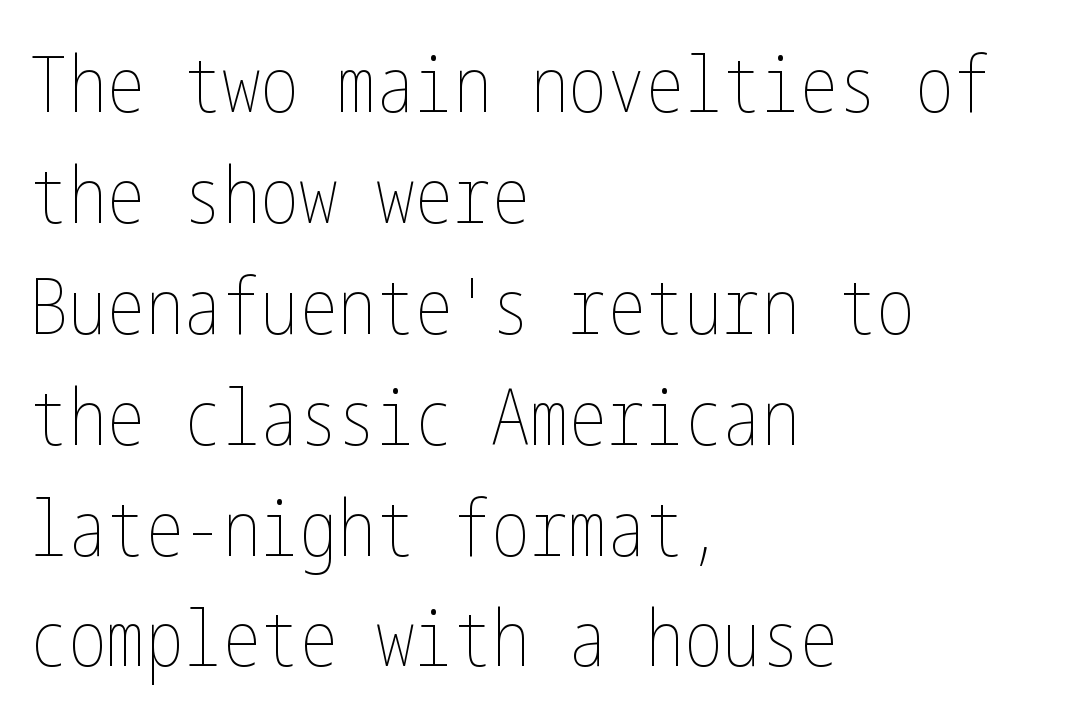
A typesetter would mark this as roman, not italic. Is this a heavy cut? Hardly; it is regular or lighter. Words float on clear page, feet unadorned. Each new line begins a customary step beneath the previous one.
